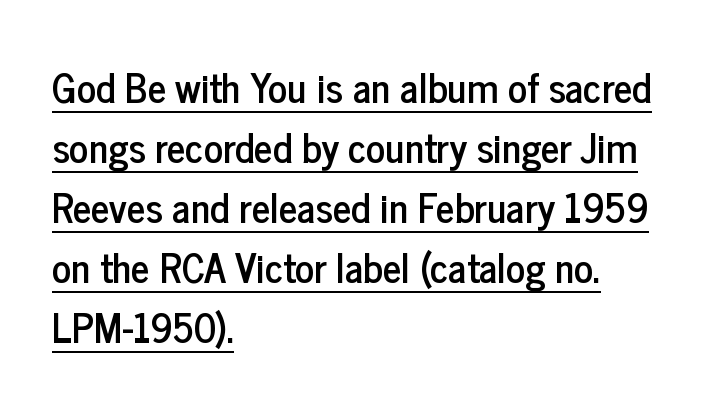
{"serif": "no", "italic": "no", "width": "condensed", "stroke_contrast": "low", "x_height": "medium", "monospaced": "no", "underline": "yes", "align": "left", "line_spacing": "normal", "line_spacing_ratio": 1.5, "letter_spacing": "normal", "letter_spacing_em": 0.0, "glyph_px": 40}
